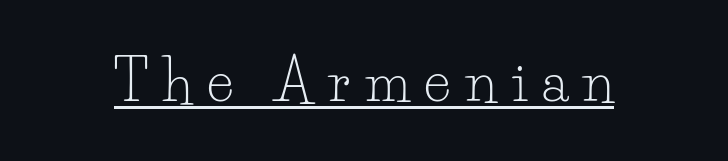
The image shows 56 px light serif type, upright; set unusually wide letter spacing (+0.26 em), underlined; low stroke contrast and a small x-height.
